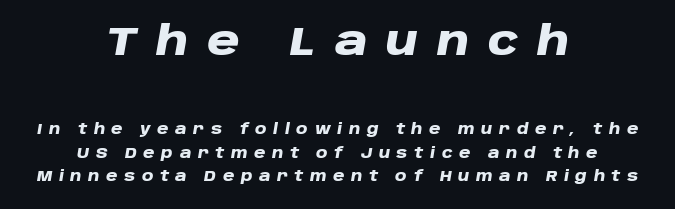
Q: Is the text bold? A: Yes.
Q: Is the text italic (slanted)? A: Yes, it leans right by about 10 degrees.
Q: Is the text underlined? A: No.
Q: How is the paragraph aligned? A: Centered.
Q: Is the spacing between letters normal or unusually wide? A: Unusually wide.
Q: Is the spacing between lines tight, normal or loose? A: Normal.
Q: Which block of text is set in a larger size, the first (top) or the second (bottom)? A: The first (top) one.
Q: Width (condensed, normal, or wide)? A: Wide.
Q: Stroke contrast? A: Low.
Q: x-height? A: Large.
Q: Monospaced? A: No.
